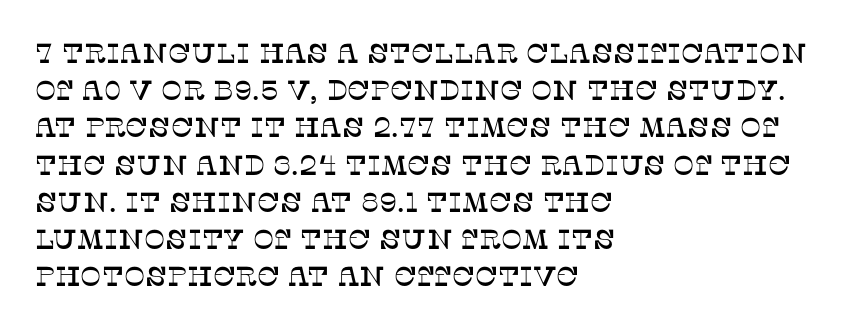
{"serif": "yes", "italic": "no", "width": "normal", "stroke_contrast": "low", "x_height": "large", "monospaced": "no", "underline": "no", "align": "left", "line_spacing": "normal", "line_spacing_ratio": 1.33, "letter_spacing": "normal", "letter_spacing_em": 0.0, "glyph_px": 28}
